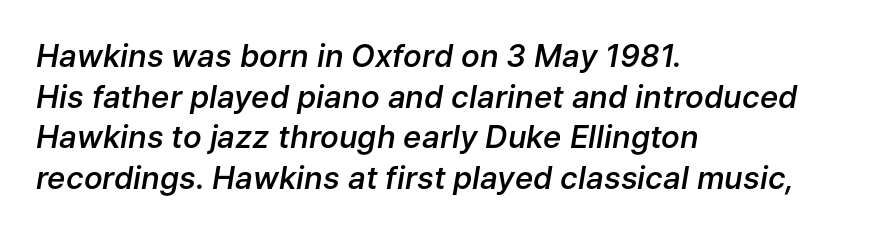
{"italic": "yes", "lean": "right", "slant_degrees": 9, "bold": "semi", "weight": "semibold", "width": "normal", "stroke_contrast": "low", "x_height": "medium", "monospaced": "no", "underline": "no", "align": "left", "line_spacing": "normal", "line_spacing_ratio": 1.31, "letter_spacing": "normal", "letter_spacing_em": 0.0, "glyph_px": 31}
